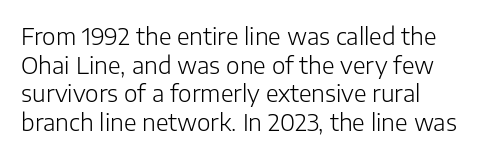
The image shows 23 px text type, upright; set line spacing 1.24x, normal letter spacing, not underlined.
